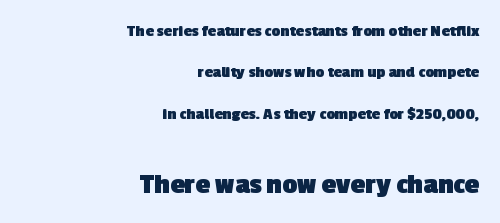
Q: Is the text bold? A: Yes.
Q: Is the typeface a serif or a sans-serif typeface? A: Sans-serif.
Q: Is the text underlined? A: No.
Q: How is the paragraph aligned? A: Right-aligned.
Q: Is the spacing between letters normal or unusually wide? A: Normal.
Q: Is the spacing between lines tight, normal or loose? A: Loose.
Q: Which block of text is set in a larger size, the first (top) or the second (bottom)? A: The second (bottom) one.
Q: Width (condensed, normal, or wide)? A: Normal.
Q: x-height? A: Medium.
Q: Monospaced? A: No.
